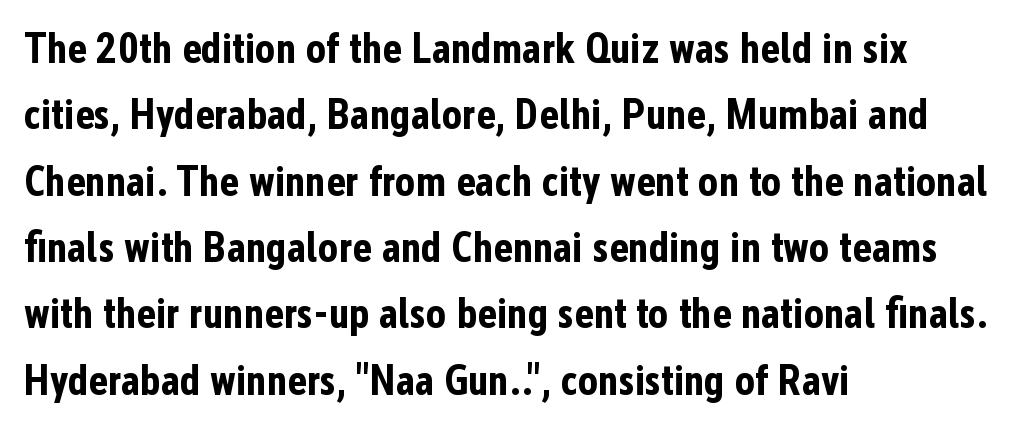
The image shows 42 px bold, condensed sans-serif type, upright; set left-aligned, normal line spacing (1.58x), normal letter spacing, not underlined; low stroke contrast and a medium x-height.
